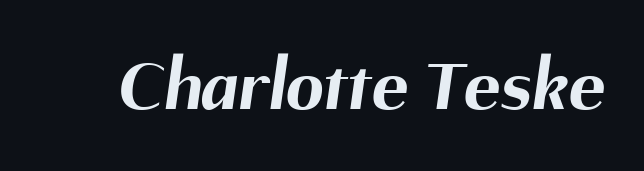
Glance below the letters and you will spot only blank space. What kind of face is this? One without serifs — a sans. Varying glyph widths throughout — classic text-font behaviour. Inter-character spacing is left at the font's built-in metrics.
